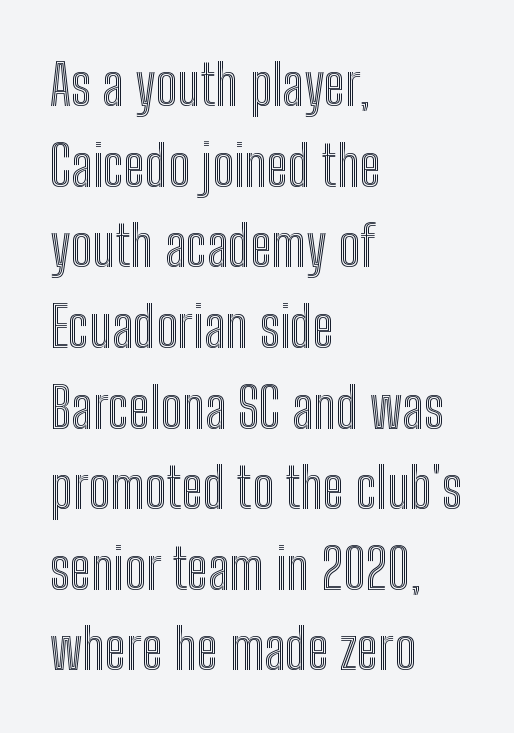
Q: Is the text italic (slanted)? A: No, it is upright.
Q: Is the text underlined? A: No.
Q: How is the paragraph aligned? A: Left-aligned.
Q: Is the spacing between letters normal or unusually wide? A: Normal.
Q: Is the spacing between lines tight, normal or loose? A: Normal.
Q: Width (condensed, normal, or wide)? A: Condensed.
Q: x-height? A: Medium.
Q: Monospaced? A: No.
